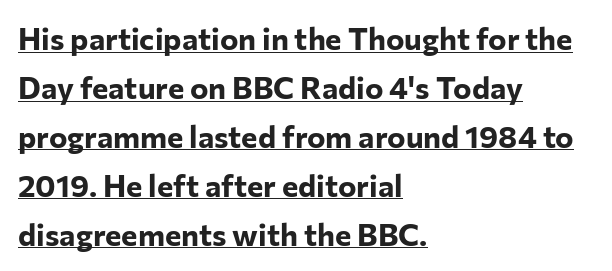
Q: Is the text bold? A: Yes.
Q: Is the text italic (slanted)? A: No, it is upright.
Q: Is the typeface a serif or a sans-serif typeface? A: Sans-serif.
Q: Is the text underlined? A: Yes.
Q: How is the paragraph aligned? A: Left-aligned.
Q: Is the spacing between letters normal or unusually wide? A: Normal.
Q: Is the spacing between lines tight, normal or loose? A: Normal.
Q: Width (condensed, normal, or wide)? A: Normal.
Q: Stroke contrast? A: Low.
Q: x-height? A: Medium.
Q: Monospaced? A: No.
